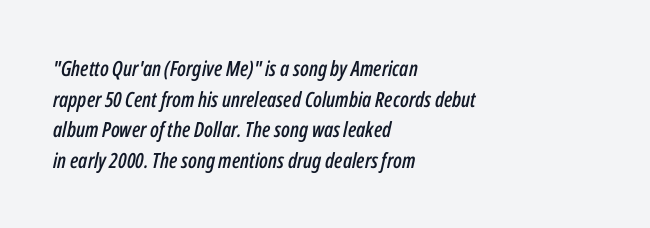
Q: Is the text italic (slanted)? A: Yes, it leans right by about 12 degrees.
Q: Is the text underlined? A: No.
Q: How is the paragraph aligned? A: Left-aligned.
Q: Is the spacing between letters normal or unusually wide? A: Normal.
Q: Is the spacing between lines tight, normal or loose? A: Normal.
